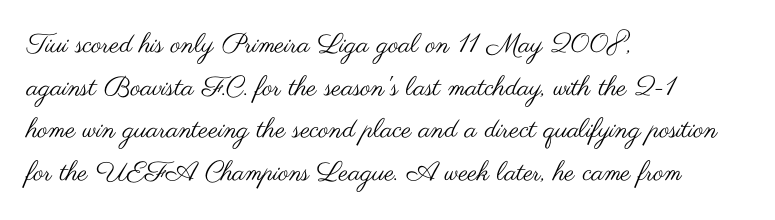
{"bold": "no", "underline": "no", "align": "left", "line_spacing": "normal", "line_spacing_ratio": 1.58, "letter_spacing": "normal", "letter_spacing_em": 0.0, "glyph_px": 27}
